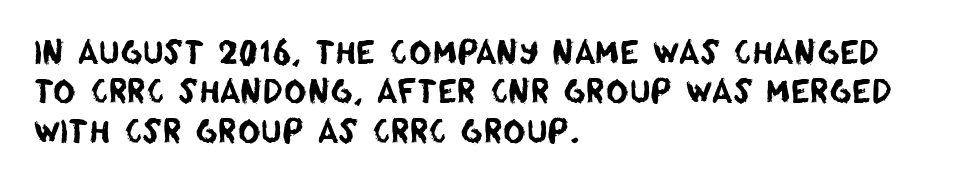
Compared with typical body copy, the letter spacing here is the same. Students, observe: this is what conventionally led text looks like. Quick note: underline off. Left-aligned paragraph, ragged on the right. No feet cap the strokes, marking this as sans-serif type.
